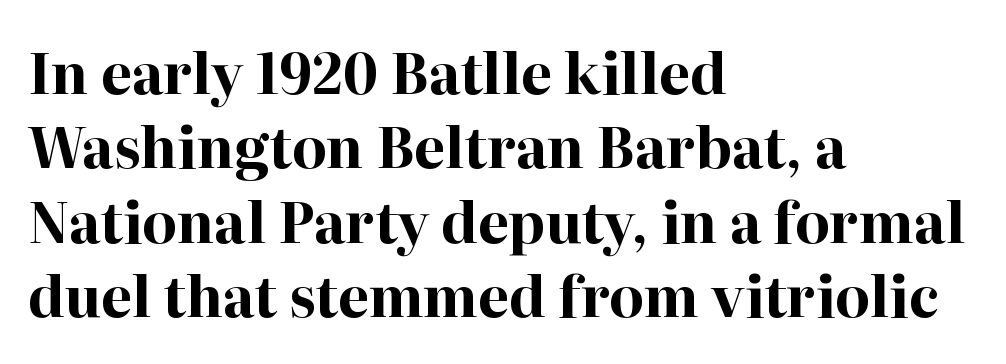
The image shows 56 px bold serif type, upright; set left-aligned, normal line spacing (1.33x), normal letter spacing, not underlined; high stroke contrast and a medium x-height.
